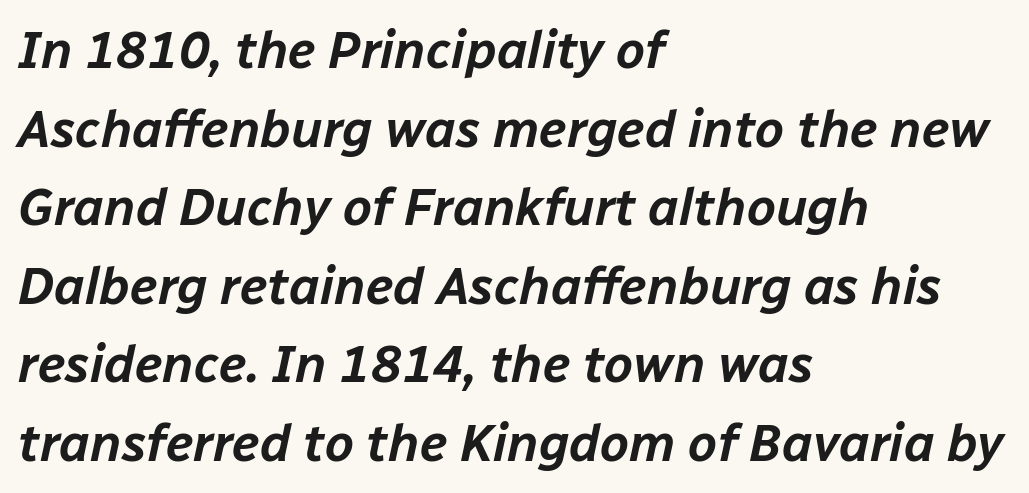
The image shows 52 px text type, italic (leaning right); set left-aligned, normal line spacing (1.51x), normal letter spacing, not underlined; low stroke contrast and a medium x-height.
